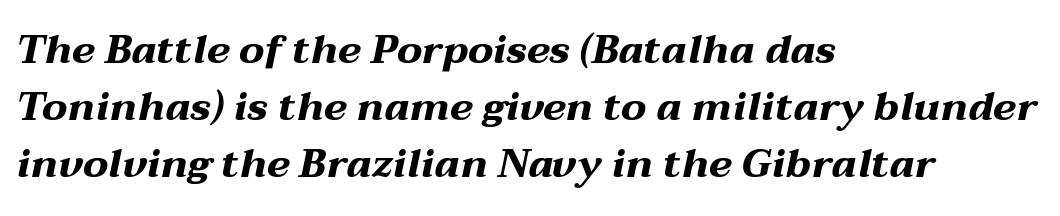
Q: Is the text bold? A: Yes.
Q: Is the text italic (slanted)? A: Yes, it leans right by about 12 degrees.
Q: Is the text underlined? A: No.
Q: How is the paragraph aligned? A: Left-aligned.
Q: Is the spacing between letters normal or unusually wide? A: Normal.
Q: Is the spacing between lines tight, normal or loose? A: Normal.
Q: Width (condensed, normal, or wide)? A: Wide.
Q: Stroke contrast? A: Medium.
Q: x-height? A: Medium.
Q: Monospaced? A: No.
